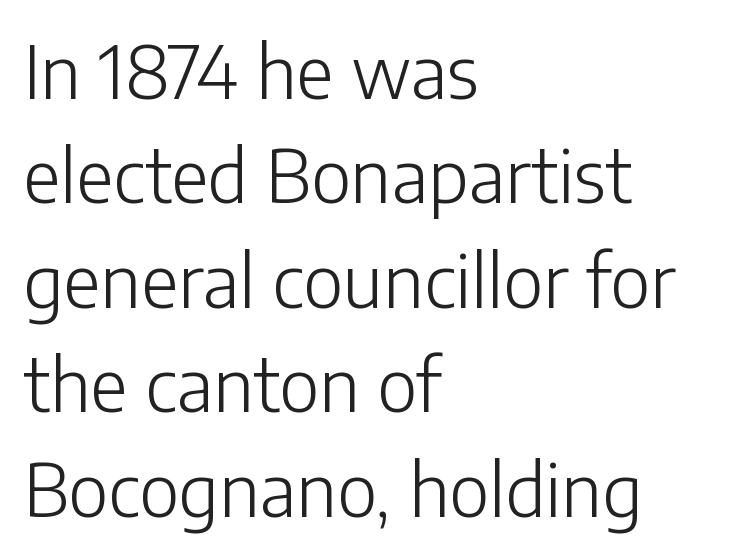
{"serif": "no", "italic": "no", "bold": "no", "weight": "light", "width": "normal", "stroke_contrast": "low", "x_height": "medium", "monospaced": "no", "underline": "no", "align": "left", "line_spacing": "normal", "line_spacing_ratio": 1.43, "letter_spacing": "normal", "letter_spacing_em": 0.0, "glyph_px": 73}
